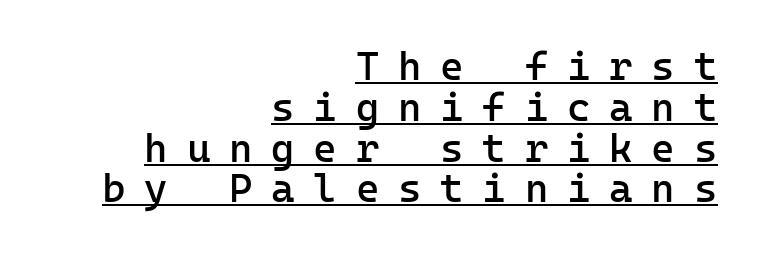
{"serif": "no", "italic": "no", "bold": "semi", "weight": "semibold", "width": "normal", "stroke_contrast": "low", "x_height": "medium", "monospaced": "yes", "underline": "yes", "align": "right", "line_spacing": "tight", "line_spacing_ratio": 1.02, "letter_spacing": "wide", "letter_spacing_em": 0.47, "glyph_px": 40}
